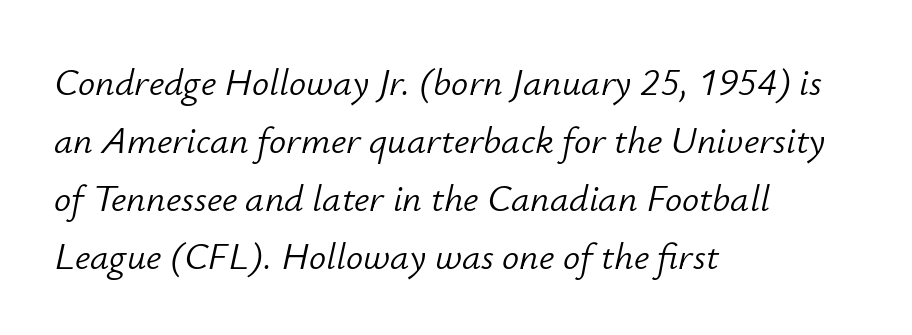
{"italic": "yes", "lean": "right", "slant_degrees": 12, "bold": "no", "weight": "light", "width": "normal", "stroke_contrast": "low", "x_height": "small", "monospaced": "no", "underline": "no", "align": "left", "line_spacing": "normal", "line_spacing_ratio": 1.53, "letter_spacing": "normal", "letter_spacing_em": 0.0, "glyph_px": 38}
